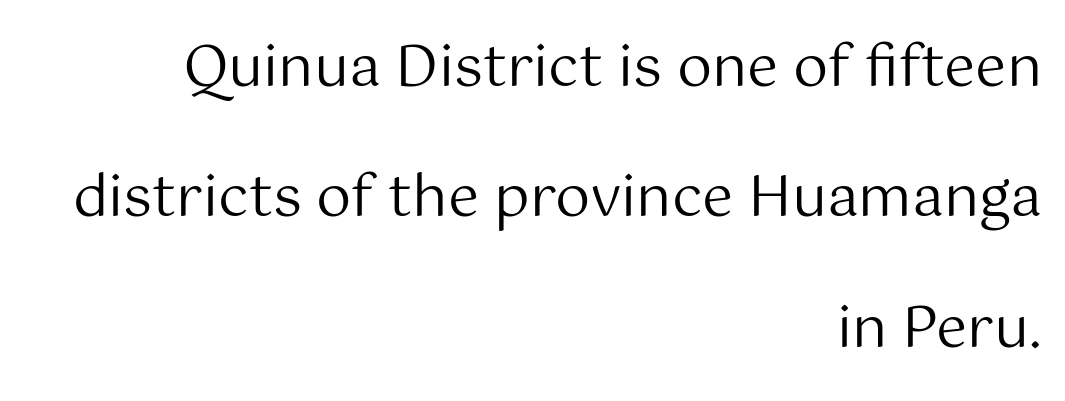
The image shows 56 px regular-weight sans-serif type, upright; set right-aligned, loose line spacing (2.33x), normal letter spacing, not underlined; medium stroke contrast and a medium x-height.
